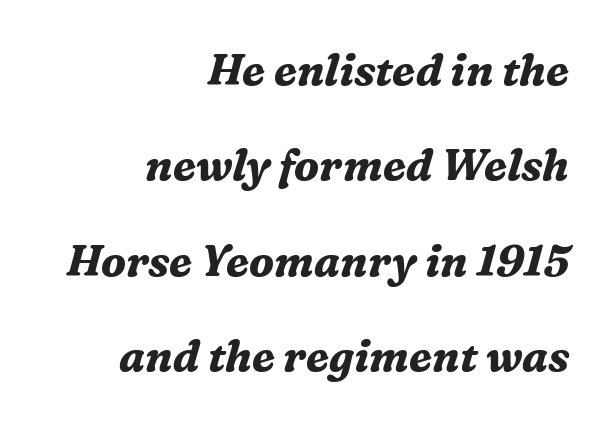
What kind of face is this? One with serifs. Line endings align vertically; line beginnings do not. Students, note that the glyphs here touch the page at normal intervals. Looking at the ascenders, they clearly lean.
